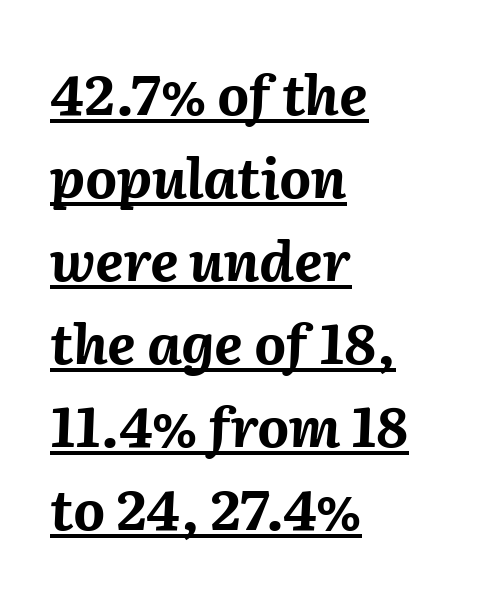
{"italic": "yes", "lean": "right", "slant_degrees": 2, "bold": "yes", "weight": "bold", "width": "normal", "stroke_contrast": "medium", "x_height": "medium", "monospaced": "no", "underline": "yes", "align": "left", "line_spacing": "normal", "line_spacing_ratio": 1.51, "letter_spacing": "normal", "letter_spacing_em": 0.0, "glyph_px": 55}
